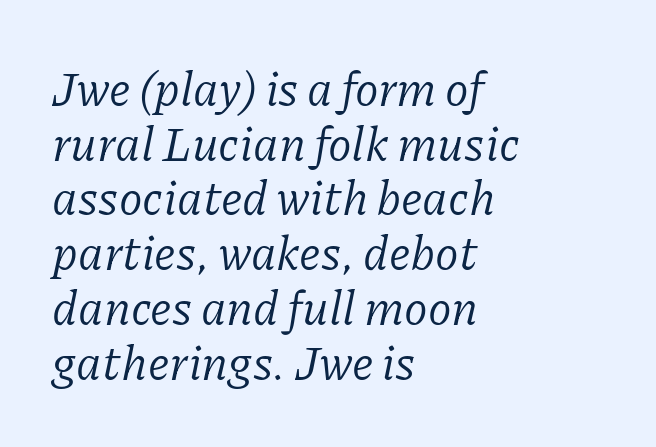
This sample uses a serif face. This is oblique type, the kind used for emphasis or titles. This sample uses plain, unmodified letter spacing. A clean baseline with only descenders dipping below it. The passage shown is not bold in any degree.
